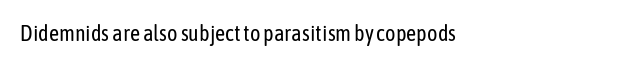
The rag falls on the right side of this text block. Spacing between characters is what you'd get straight out of the box. This sample uses an upright cut, with every glyph sitting square on the baseline. Plain, unruled lines of type. The weight would be labelled regular, book, light, or lighter still.
